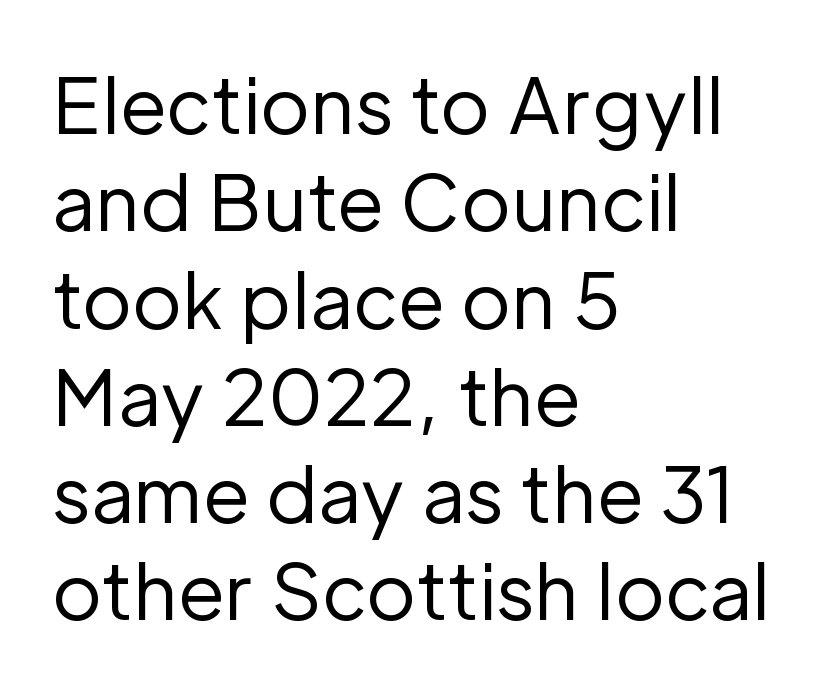
The image shows 76 px regular-weight sans-serif type, upright; set left-aligned, normal line spacing (1.28x), normal letter spacing, not underlined; low stroke contrast and a medium x-height.
